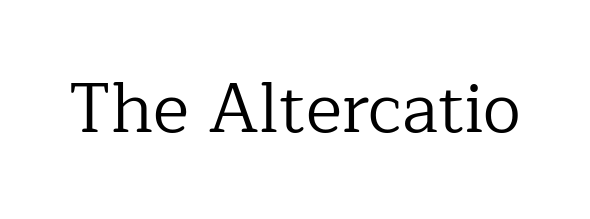
{"serif": "yes", "italic": "no", "bold": "no", "weight": "regular", "width": "normal", "stroke_contrast": "low", "x_height": "medium", "monospaced": "no", "underline": "no", "letter_spacing": "normal", "letter_spacing_em": 0.0, "glyph_px": 69}
